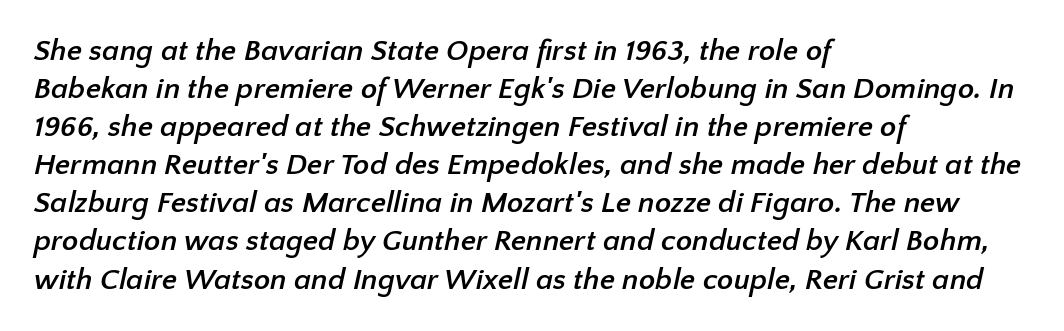
Q: Is the text bold? A: Yes.
Q: Is the typeface a serif or a sans-serif typeface? A: Sans-serif.
Q: Is the text underlined? A: No.
Q: How is the paragraph aligned? A: Left-aligned.
Q: Is the spacing between letters normal or unusually wide? A: Normal.
Q: Is the spacing between lines tight, normal or loose? A: Normal.
Q: Width (condensed, normal, or wide)? A: Normal.
Q: Stroke contrast? A: Low.
Q: x-height? A: Medium.
Q: Monospaced? A: No.
